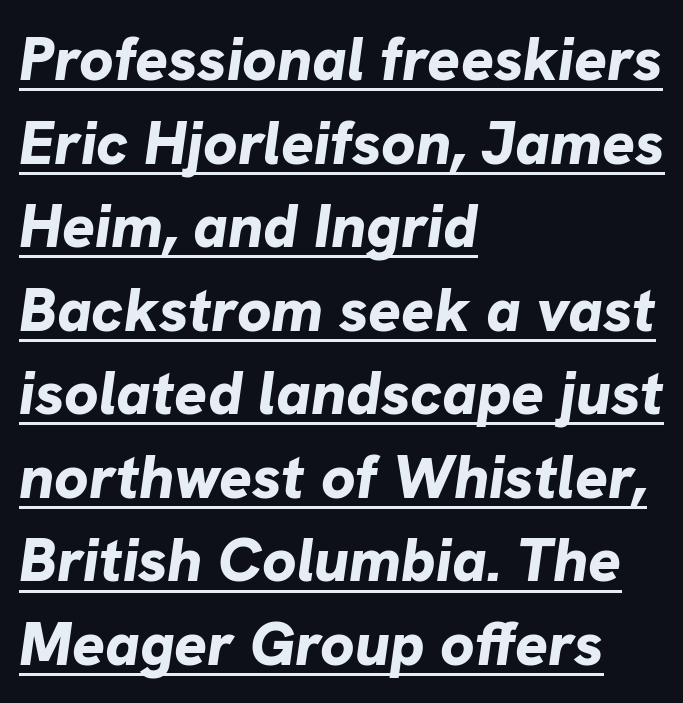
Q: Is the text bold? A: Yes.
Q: Is the text italic (slanted)? A: Yes, it leans right by about 8 degrees.
Q: Is the text underlined? A: Yes.
Q: How is the paragraph aligned? A: Left-aligned.
Q: Is the spacing between letters normal or unusually wide? A: Normal.
Q: Is the spacing between lines tight, normal or loose? A: Normal.
Q: Width (condensed, normal, or wide)? A: Normal.
Q: Stroke contrast? A: Low.
Q: x-height? A: Medium.
Q: Monospaced? A: No.
